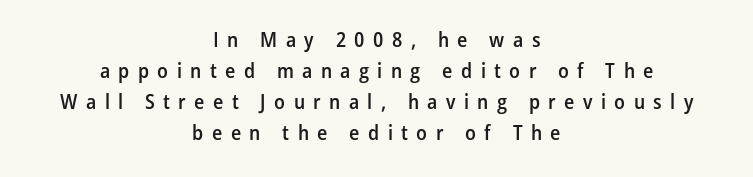
Q: Is the text bold? A: Semi-bold.
Q: Is the text italic (slanted)? A: No, it is upright.
Q: Is the text underlined? A: No.
Q: How is the paragraph aligned? A: Centered.
Q: Is the spacing between letters normal or unusually wide? A: Unusually wide.
Q: Is the spacing between lines tight, normal or loose? A: Normal.
